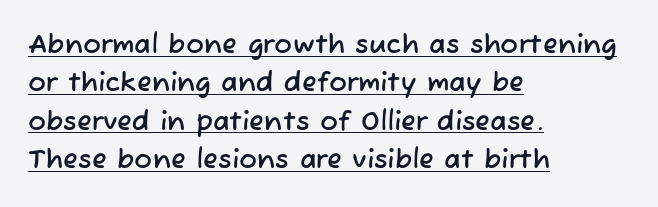
Words appear dense and cohesive because spacing is normal. What's the leading like? Ordinary, nothing unusual. Does the copy run flush right? No — it runs flush left. The specimen includes a rule beneath the text block's lines.
